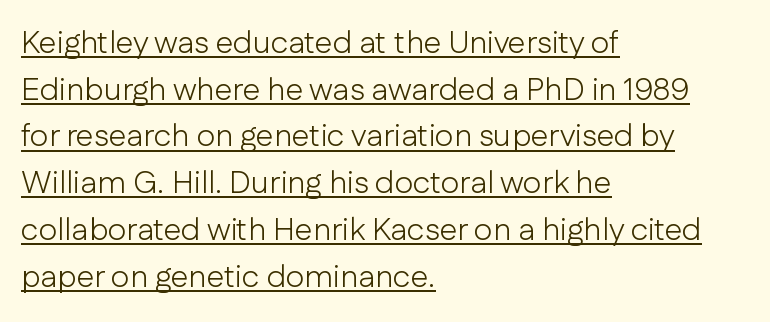
{"serif": "no", "italic": "no", "bold": "no", "weight": "light", "width": "normal", "stroke_contrast": "low", "x_height": "medium", "monospaced": "no", "underline": "yes", "align": "left", "line_spacing": "normal", "line_spacing_ratio": 1.46, "letter_spacing": "normal", "letter_spacing_em": 0.0, "glyph_px": 32}
